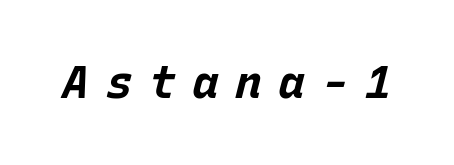
Q: Is the text bold? A: Yes.
Q: Is the text italic (slanted)? A: Yes, it leans right by about 15 degrees.
Q: Is the text underlined? A: No.
Q: Is the spacing between letters normal or unusually wide? A: Unusually wide.
Q: Width (condensed, normal, or wide)? A: Normal.
Q: Stroke contrast? A: Low.
Q: x-height? A: Large.
Q: Monospaced? A: Yes.
